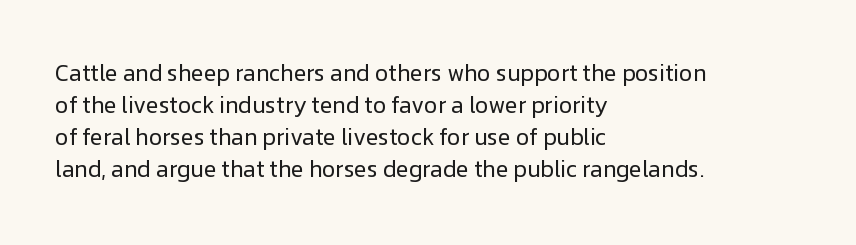
{"italic": "no", "bold": "no", "underline": "no", "align": "left", "line_spacing": "normal", "line_spacing_ratio": 1.39, "letter_spacing": "normal", "letter_spacing_em": 0.0, "glyph_px": 23}
